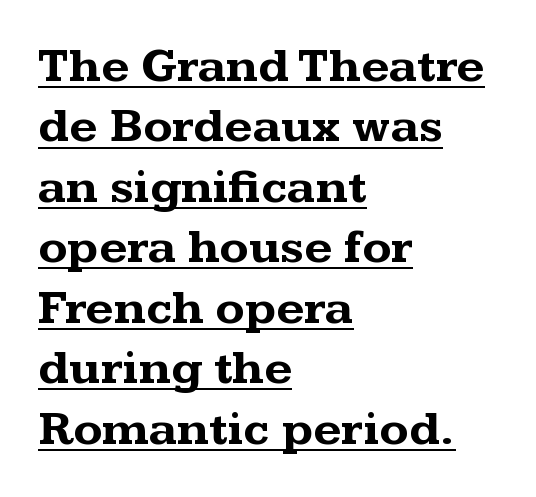
Q: Is the text bold? A: Yes.
Q: Is the text italic (slanted)? A: No, it is upright.
Q: Is the typeface a serif or a sans-serif typeface? A: Serif.
Q: Is the text underlined? A: Yes.
Q: How is the paragraph aligned? A: Left-aligned.
Q: Is the spacing between letters normal or unusually wide? A: Normal.
Q: Is the spacing between lines tight, normal or loose? A: Normal.
Q: Width (condensed, normal, or wide)? A: Wide.
Q: Stroke contrast? A: Medium.
Q: x-height? A: Medium.
Q: Monospaced? A: No.
